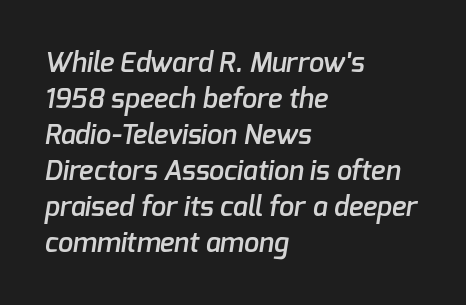
The baseline area is clear. Does extra space separate the letters? No, they use regular spacing. Reading down the block, your eye returns to a fixed left position each line. The passage shown stacks its lines at a standard gap.
